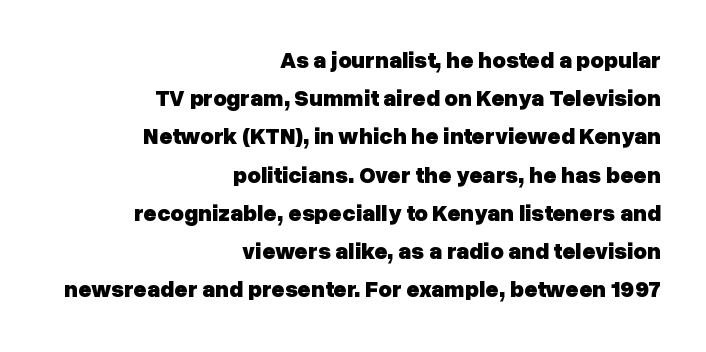
The image shows 23 px bold type, upright; set right-aligned, normal line spacing (1.66x), normal letter spacing, not underlined.
